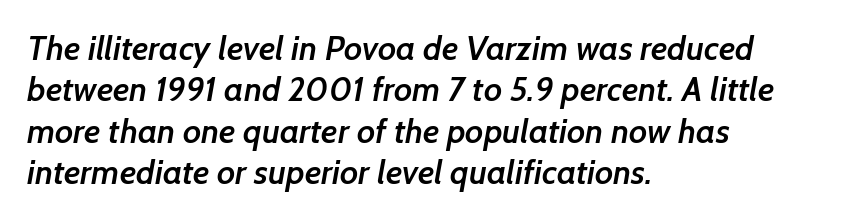
Descenders hang freely into open space. Letterform terminals end flat and unadorned throughout the passage. Notice the strokes are somewhat thickened but not fully heavy: this is a semibold. Character widths vary here, with narrow letters taking less room than wide ones. Every row of glyphs begins at an identical x-position on the left.
